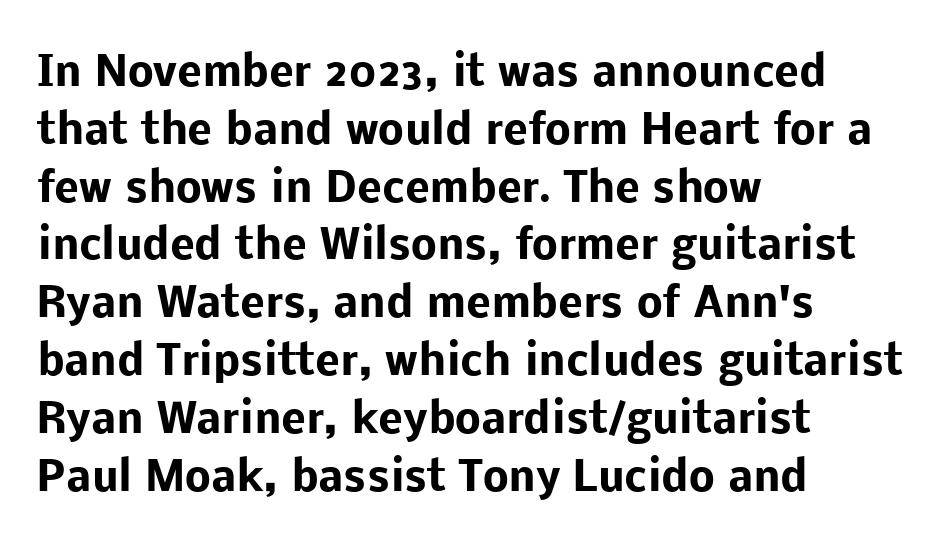
Character widths vary here, with narrow letters taking less room than wide ones. What kind of face is this? One without serifs — a sans. The strokes are fattened all the way to bold. A typesetter would call this leading conventional body-copy spacing. No word sits above an underline. Vertical strokes here are truly vertical.
